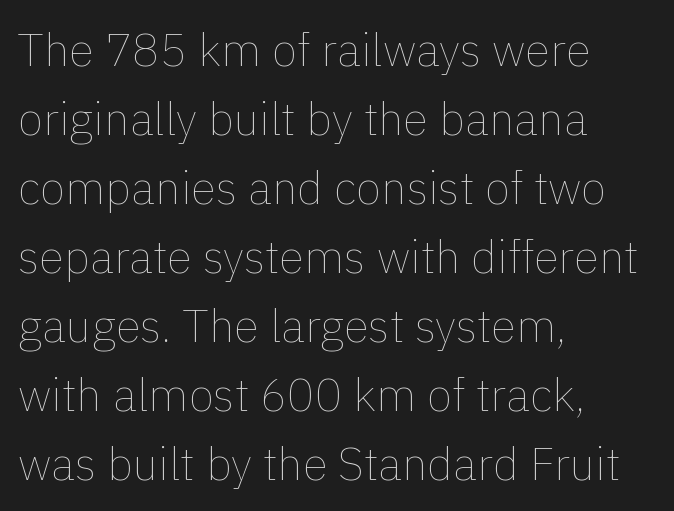
The gap between lines stays unmarked. Every stem runs plumb, perpendicular to the baseline. Character widths vary here, with narrow letters taking less room than wide ones. This block has exactly the height ordinary leading produces.
